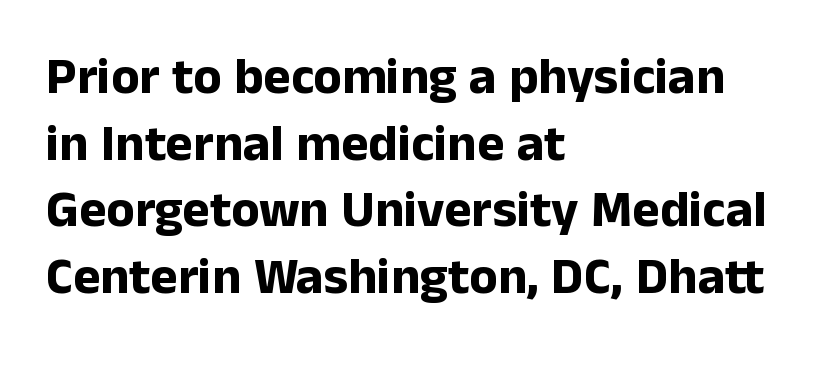
Q: Is the text bold? A: Yes.
Q: Is the text italic (slanted)? A: No, it is upright.
Q: Is the typeface a serif or a sans-serif typeface? A: Sans-serif.
Q: Is the text underlined? A: No.
Q: How is the paragraph aligned? A: Left-aligned.
Q: Is the spacing between letters normal or unusually wide? A: Normal.
Q: Is the spacing between lines tight, normal or loose? A: Normal.
Q: Width (condensed, normal, or wide)? A: Normal.
Q: Stroke contrast? A: Low.
Q: x-height? A: Medium.
Q: Monospaced? A: No.
